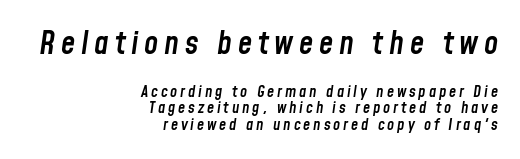
{"italic": "yes", "lean": "right", "slant_degrees": 8, "bold": "semi", "weight": "semibold", "width": "condensed", "stroke_contrast": "low", "x_height": "medium", "monospaced": "no", "underline": "no", "align": "right", "line_spacing": "tight", "line_spacing_ratio": 1.03, "larger_block": "first", "size_ratio": 2.0, "glyph_px": 32}
